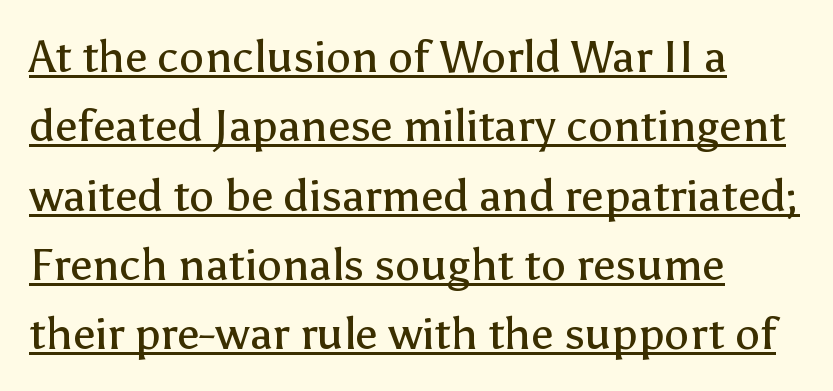
Summary of vertical rhythm: regular, with standard interline spacing. A typesetter would label this face a sans. Students, note that the glyphs here touch the page at normal intervals. Think of a printed novel: that variable character pitch is what you see here. Does the copy run flush right? No — it runs flush left.
